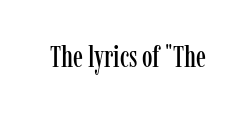
Is this a fixed-width face? No — the glyphs have proportional, varying widths. Type style note: has serifs. The words here are not underlined. Compared with typical body copy, the letter spacing here is the same.
